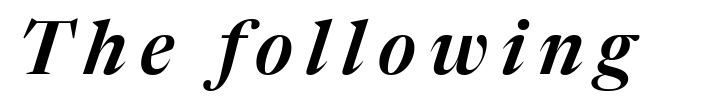
The image shows 74 px text type, italic (leaning right); set not underlined; medium stroke contrast and a medium x-height.
